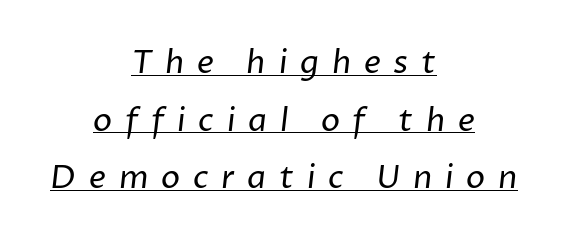
{"serif": "no", "bold": "no", "weight": "regular", "width": "normal", "stroke_contrast": "low", "x_height": "medium", "monospaced": "no", "underline": "yes", "align": "center", "line_spacing_ratio": 1.8, "letter_spacing": "wide", "letter_spacing_em": 0.4, "glyph_px": 32}
